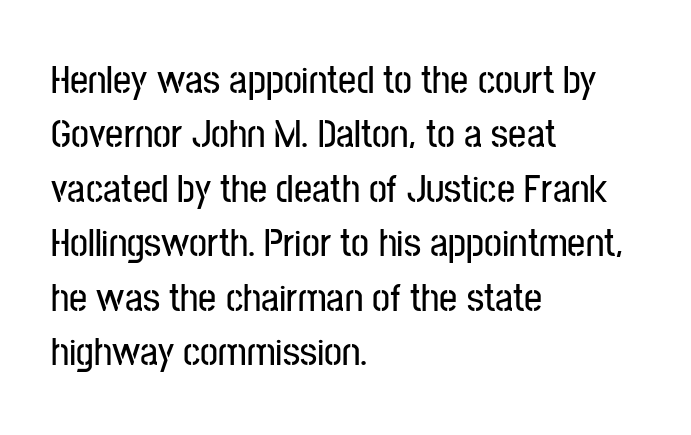
Q: Is the text italic (slanted)? A: No, it is upright.
Q: Is the typeface a serif or a sans-serif typeface? A: Sans-serif.
Q: Is the text underlined? A: No.
Q: How is the paragraph aligned? A: Left-aligned.
Q: Is the spacing between letters normal or unusually wide? A: Normal.
Q: Is the spacing between lines tight, normal or loose? A: Normal.
Q: Width (condensed, normal, or wide)? A: Condensed.
Q: Stroke contrast? A: Low.
Q: x-height? A: Medium.
Q: Monospaced? A: No.
